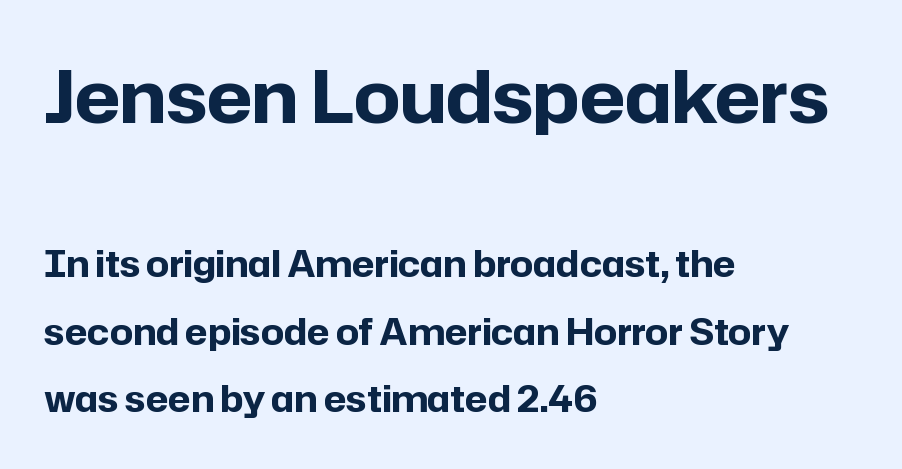
The image shows 72 px bold sans-serif type, upright; set left-aligned, line spacing 1.88x, normal letter spacing, not underlined; the first (top) block is 2.0x larger; low stroke contrast and a medium x-height.
